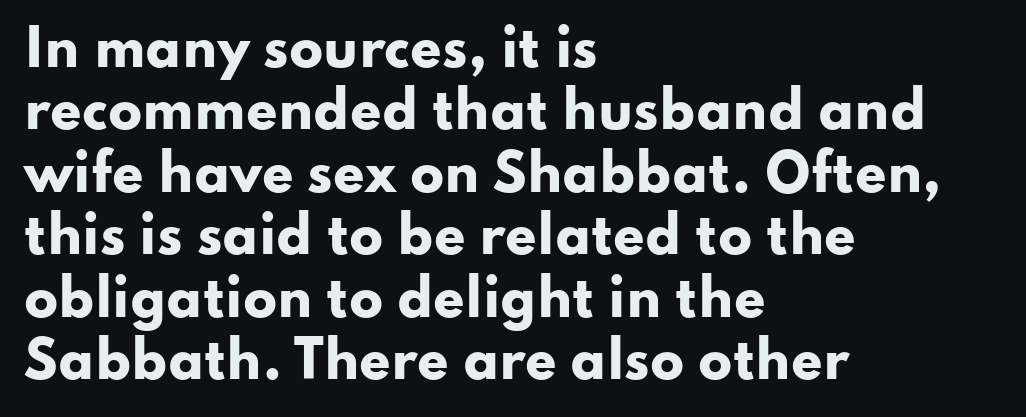
The image shows 50 px heavy, wide sans-serif type, upright; set left-aligned, normal line spacing (1.25x), normal letter spacing, not underlined; low stroke contrast and a small x-height.
